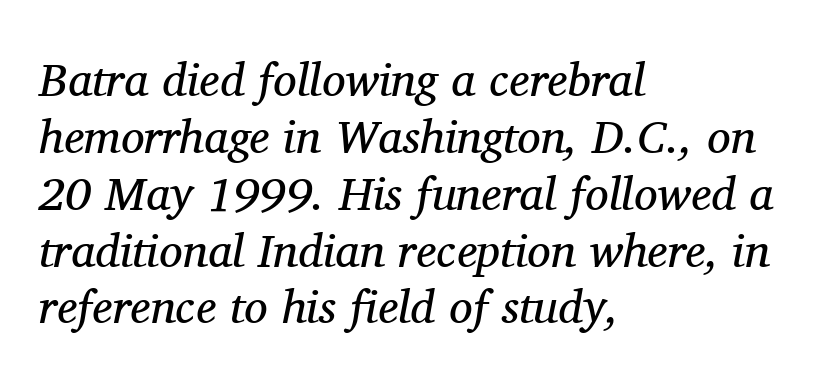
Q: Is the text bold? A: No.
Q: Is the text italic (slanted)? A: Yes, it leans right by about 11 degrees.
Q: Is the typeface a serif or a sans-serif typeface? A: Serif.
Q: Is the text underlined? A: No.
Q: How is the paragraph aligned? A: Left-aligned.
Q: Is the spacing between letters normal or unusually wide? A: Normal.
Q: Width (condensed, normal, or wide)? A: Normal.
Q: Stroke contrast? A: Medium.
Q: x-height? A: Medium.
Q: Monospaced? A: No.
